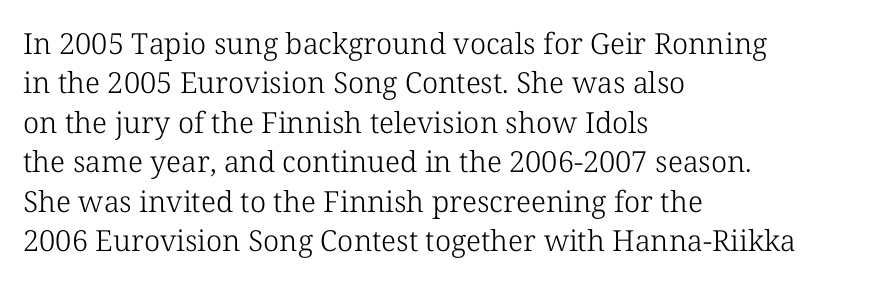
The typesetting does not lean heavy: it is not bold. The rendering uses a moderate line-height, typical for paragraphs. In terms of letterspacing, this is plain default setting. Plain, unruled lines of type.
